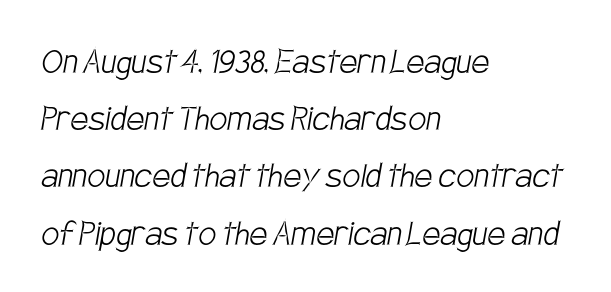
Teacher's note: observe the even left margin — that is flush-left alignment. Only glyphs here, with clear space below each row. Honestly, the letter spacing is just normal — you wouldn't notice it. Horizontal bands of white between lines are of average thickness. Think of a printed novel: that variable character pitch is what you see here.
